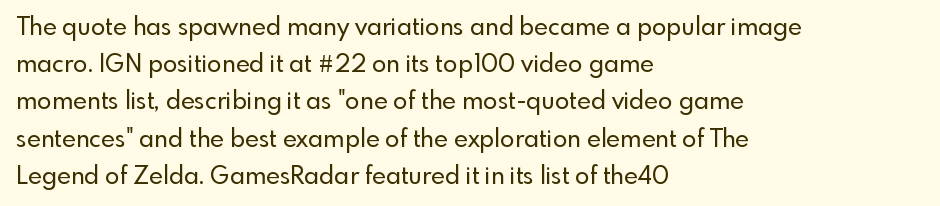
{"italic": "no", "underline": "no", "align": "left", "line_spacing": "normal", "line_spacing_ratio": 1.55, "letter_spacing": "normal", "letter_spacing_em": 0.0, "glyph_px": 24}
